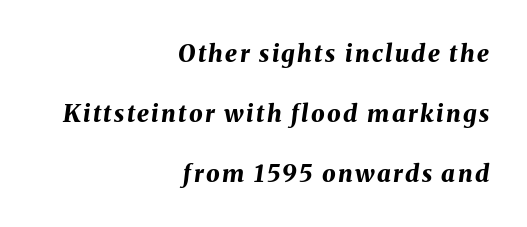
The image shows 24 px bold type, italic (leaning right); set right-aligned, loose line spacing (2.5x), not underlined.
